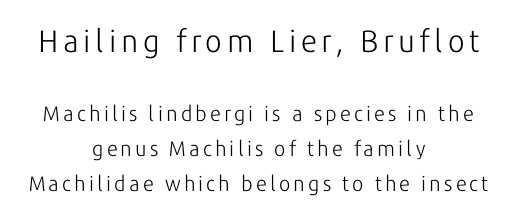
Q: Is the text bold? A: No.
Q: Is the text italic (slanted)? A: No, it is upright.
Q: Is the typeface a serif or a sans-serif typeface? A: Sans-serif.
Q: Is the text underlined? A: No.
Q: How is the paragraph aligned? A: Centered.
Q: Is the spacing between lines tight, normal or loose? A: Normal.
Q: Which block of text is set in a larger size, the first (top) or the second (bottom)? A: The first (top) one.
Q: Width (condensed, normal, or wide)? A: Normal.
Q: Stroke contrast? A: Low.
Q: x-height? A: Medium.
Q: Monospaced? A: No.
